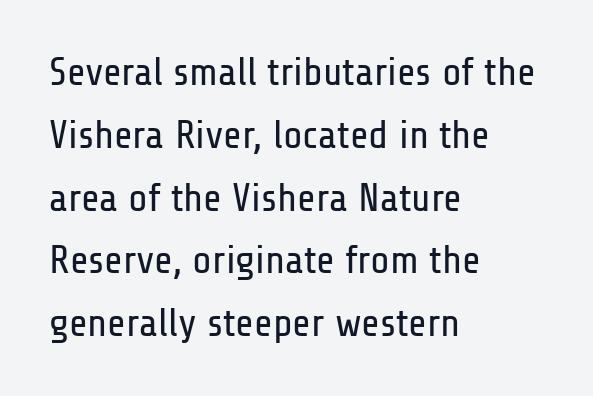
Q: Is the text bold? A: No.
Q: Is the text italic (slanted)? A: No, it is upright.
Q: Is the typeface a serif or a sans-serif typeface? A: Sans-serif.
Q: Is the text underlined? A: No.
Q: How is the paragraph aligned? A: Left-aligned.
Q: Is the spacing between letters normal or unusually wide? A: Normal.
Q: Is the spacing between lines tight, normal or loose? A: Normal.
Q: Width (condensed, normal, or wide)? A: Condensed.
Q: Stroke contrast? A: Low.
Q: x-height? A: Medium.
Q: Monospaced? A: No.
